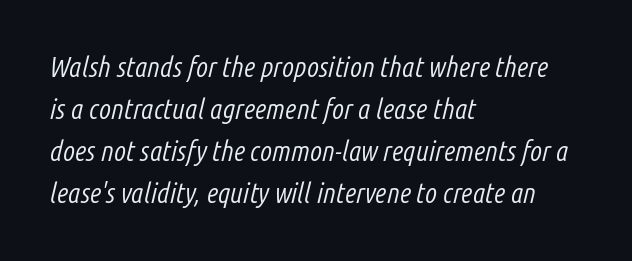
The image shows 28 px light, condensed type, italic (leaning right); set left-aligned, normal line spacing (1.5x), normal letter spacing, not underlined; low stroke contrast and a medium x-height.
